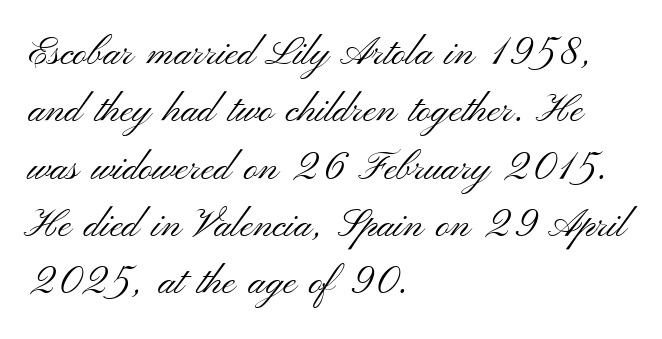
Q: Is the text bold? A: No.
Q: Is the text italic (slanted)? A: Yes.
Q: Is the typeface a serif or a sans-serif typeface? A: Sans-serif.
Q: Is the text underlined? A: No.
Q: How is the paragraph aligned? A: Left-aligned.
Q: Is the spacing between letters normal or unusually wide? A: Normal.
Q: Is the spacing between lines tight, normal or loose? A: Normal.
Q: Width (condensed, normal, or wide)? A: Wide.
Q: Stroke contrast? A: Medium.
Q: x-height? A: Small.
Q: Monospaced? A: No.
